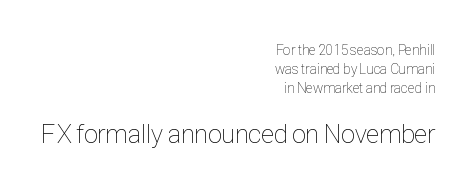
{"italic": "no", "bold": "no", "underline": "no", "align": "right", "line_spacing": "normal", "line_spacing_ratio": 1.35, "letter_spacing": "normal", "letter_spacing_em": 0.0, "larger_block": "second", "size_ratio": 1.86, "glyph_px": 26}
